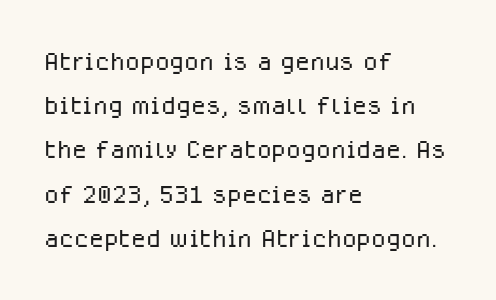
One-word summary of the alignment: left. Notice how the stems are strictly vertical — no italics here. Whoever set this chose a conventional vertical rhythm. Each stroke keeps to a modest, everyday thickness or less. Here the designer chose a conventional face with non-uniform glyph widths. The specimen omits any rule beneath the text block's lines.
